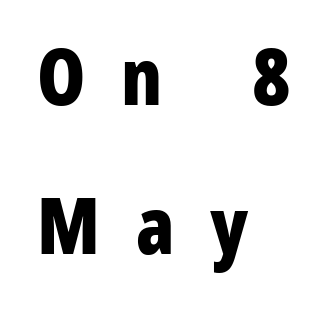
{"serif": "no", "italic": "no", "bold": "yes", "weight": "bold", "width": "condensed", "stroke_contrast": "low", "x_height": "medium", "monospaced": "no", "underline": "no", "align": "left", "line_spacing": "loose", "line_spacing_ratio": 1.91, "letter_spacing": "wide", "letter_spacing_em": 0.46, "glyph_px": 78}
